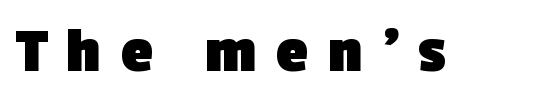
Q: Is the text bold? A: Yes.
Q: Is the typeface a serif or a sans-serif typeface? A: Sans-serif.
Q: Is the text underlined? A: No.
Q: Is the spacing between letters normal or unusually wide? A: Unusually wide.
Q: Width (condensed, normal, or wide)? A: Normal.
Q: x-height? A: Medium.
Q: Monospaced? A: No.
